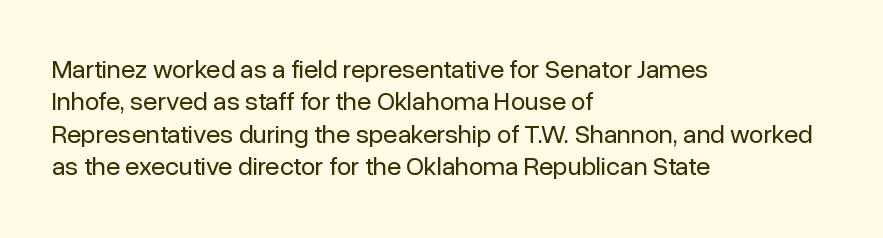
Line spacing here is normal. Nobody touched the tracking dial on this one. Quick note: underline off. Designer's note — italics off, roman on. The lines are quadded left.
